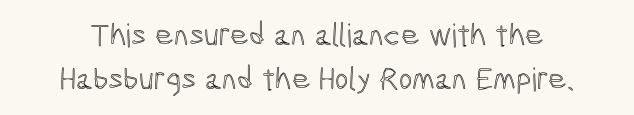
Does the lettering tilt? It doesn't — this is upright. Here the designer chose a conventional face with non-uniform glyph widths. If you measured baseline to baseline, you'd find a middling distance. No word sits above an underline. The line texture is even and compact thanks to regular tracking.
